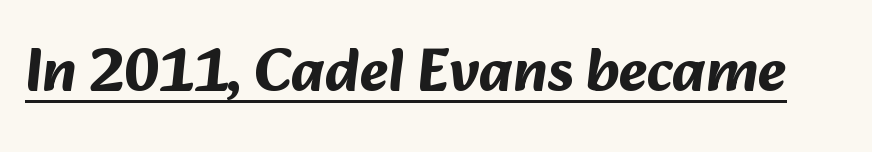
Q: Is the text bold? A: Yes.
Q: Is the typeface a serif or a sans-serif typeface? A: Sans-serif.
Q: Is the text underlined? A: Yes.
Q: Is the spacing between letters normal or unusually wide? A: Normal.
Q: Width (condensed, normal, or wide)? A: Normal.
Q: Stroke contrast? A: Medium.
Q: x-height? A: Medium.
Q: Monospaced? A: No.
